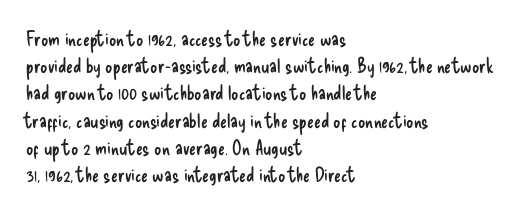
Q: Is the text bold? A: No.
Q: Is the text italic (slanted)? A: No, it is upright.
Q: Is the text underlined? A: No.
Q: How is the paragraph aligned? A: Left-aligned.
Q: Is the spacing between letters normal or unusually wide? A: Normal.
Q: Is the spacing between lines tight, normal or loose? A: Normal.
